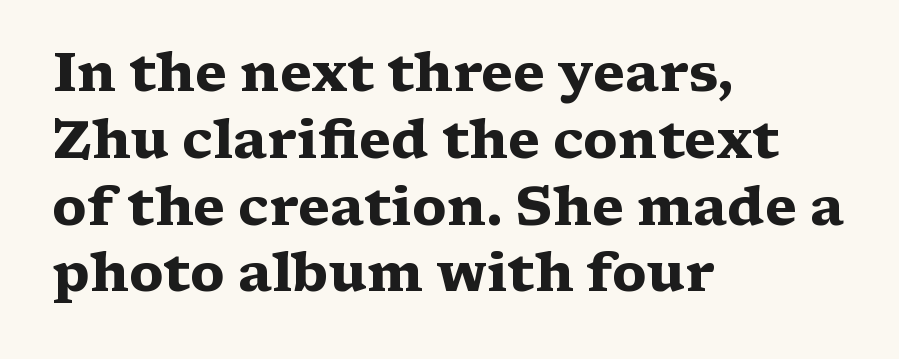
{"serif": "yes", "italic": "no", "bold": "yes", "weight": "heavy", "width": "wide", "stroke_contrast": "medium", "x_height": "medium", "monospaced": "no", "underline": "no", "align": "left", "line_spacing": "normal", "line_spacing_ratio": 1.26, "letter_spacing": "normal", "letter_spacing_em": 0.0, "glyph_px": 53}
